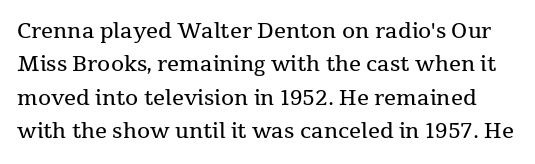
Q: Is the text bold? A: No.
Q: Is the text italic (slanted)? A: No, it is upright.
Q: Is the text underlined? A: No.
Q: Is the spacing between letters normal or unusually wide? A: Normal.
Q: Is the spacing between lines tight, normal or loose? A: Normal.
